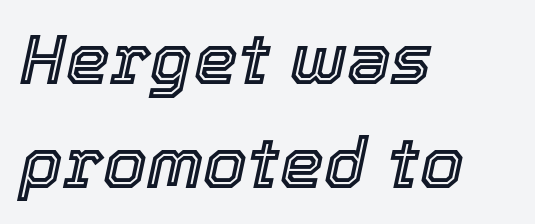
In CSS terms this would be text-align: left. The whole block is typeset with a tilt. Nobody drew a line under any word here. The line-height multiplier appears to be the usual default.
